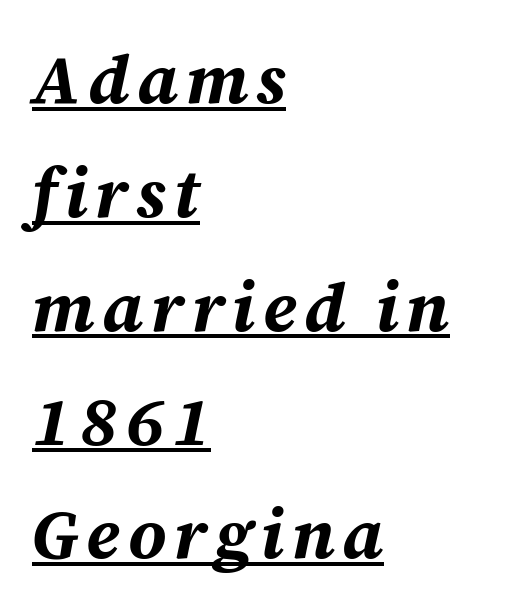
Q: Is the text bold? A: Yes.
Q: Is the text italic (slanted)? A: Yes, it leans right by about 12 degrees.
Q: Is the text underlined? A: Yes.
Q: How is the paragraph aligned? A: Left-aligned.
Q: Is the spacing between lines tight, normal or loose? A: Normal.
Q: Width (condensed, normal, or wide)? A: Normal.
Q: Stroke contrast? A: Medium.
Q: x-height? A: Medium.
Q: Monospaced? A: No.
